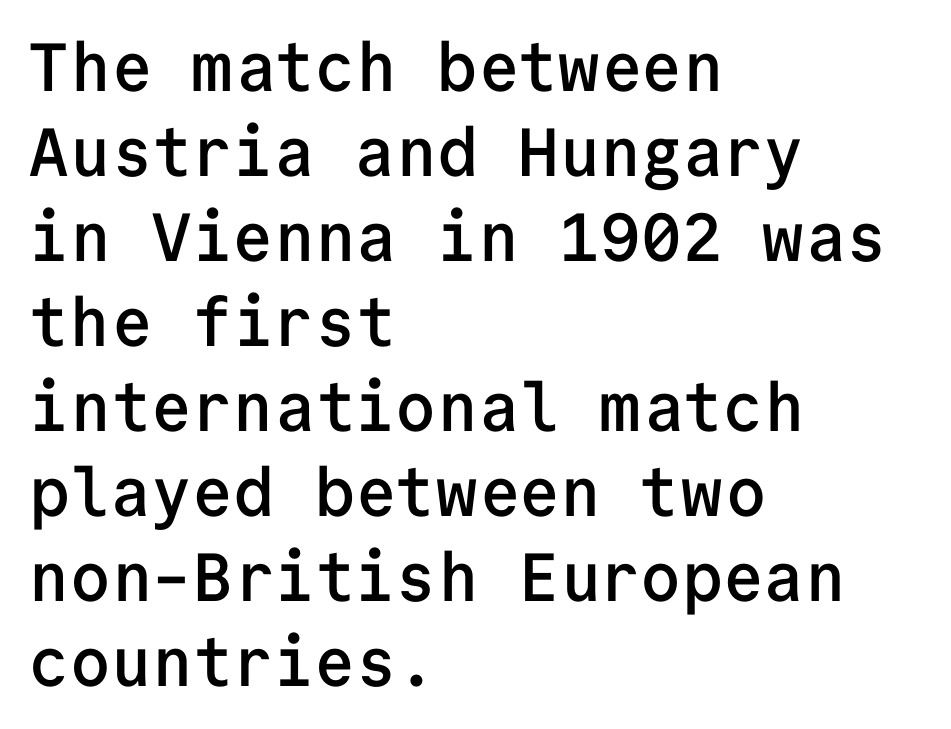
The image shows 68 px semibold sans-serif type, upright, monospaced; set left-aligned, normal line spacing (1.25x), normal letter spacing, not underlined; low stroke contrast and a medium x-height.
